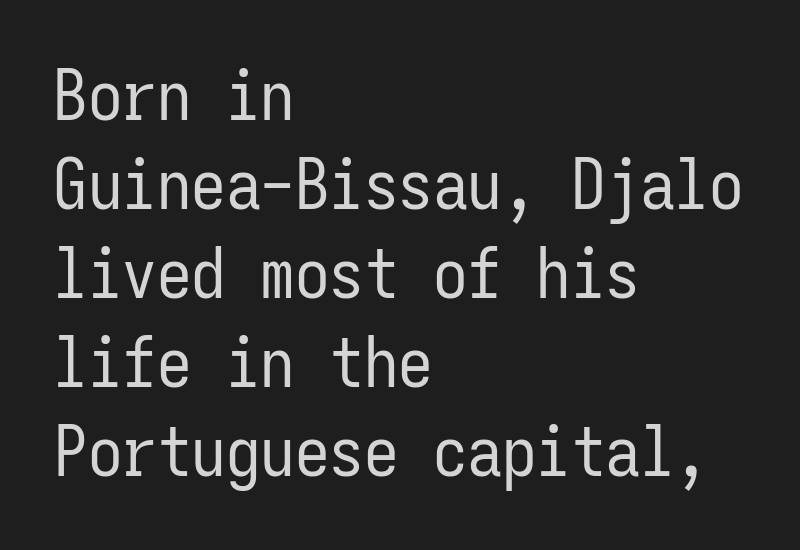
The image shows 69 px regular-weight, condensed sans-serif type, upright, monospaced; set left-aligned, normal line spacing (1.29x), normal letter spacing, not underlined; low stroke contrast and a medium x-height.
